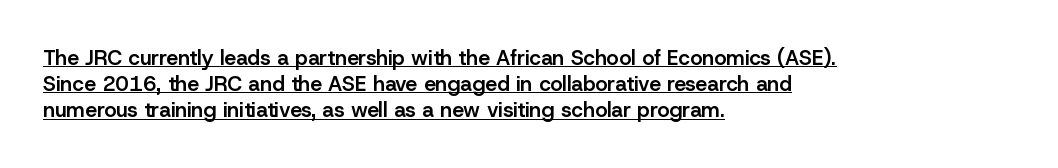
Normally led — the rows are evenly, conventionally spaced. Standard letterfit; no display-style spreading of the glyphs. I'd describe the lettering as semibold — firm but not a full bold. The setting favours the left margin, as ordinary paragraphs usually do. This is roman type, the default non-slanted kind.
